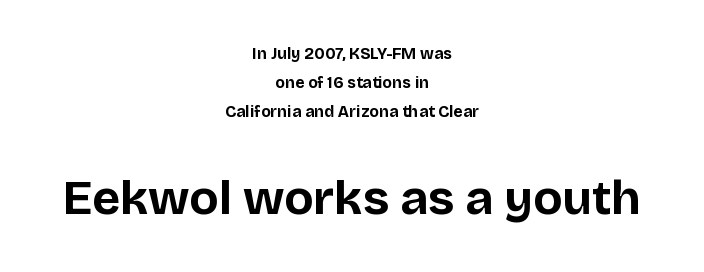
Q: Is the text bold? A: Yes.
Q: Is the text italic (slanted)? A: No, it is upright.
Q: Is the typeface a serif or a sans-serif typeface? A: Sans-serif.
Q: Is the text underlined? A: No.
Q: How is the paragraph aligned? A: Centered.
Q: Is the spacing between letters normal or unusually wide? A: Normal.
Q: Which block of text is set in a larger size, the first (top) or the second (bottom)? A: The second (bottom) one.
Q: Width (condensed, normal, or wide)? A: Normal.
Q: Stroke contrast? A: Low.
Q: x-height? A: Large.
Q: Monospaced? A: No.
